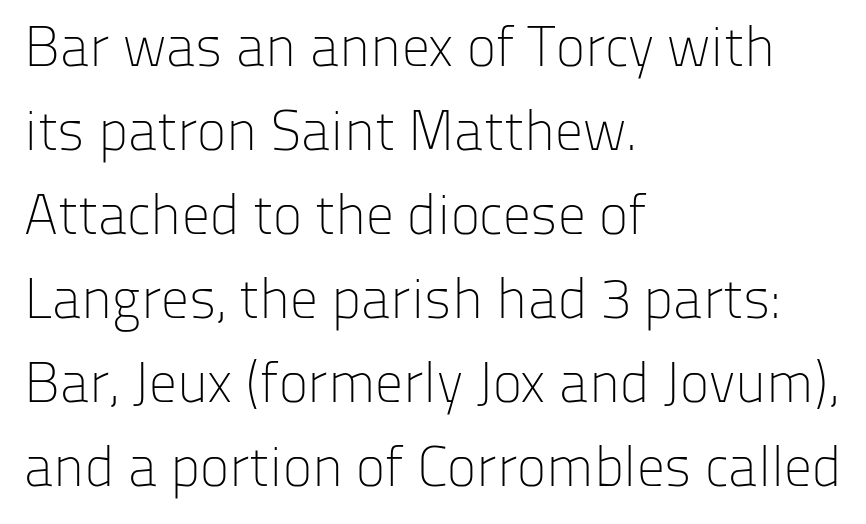
The image shows 56 px light sans-serif type, upright; set left-aligned, normal line spacing (1.5x), normal letter spacing, not underlined; low stroke contrast and a medium x-height.
